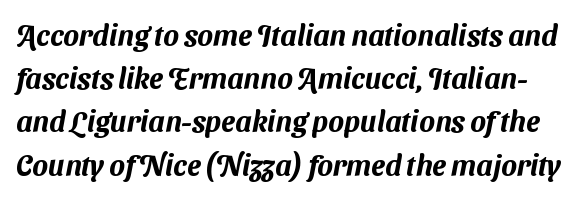
{"serif": "no", "width": "normal", "stroke_contrast": "medium", "x_height": "medium", "monospaced": "no", "underline": "no", "line_spacing": "normal", "line_spacing_ratio": 1.49, "letter_spacing": "normal", "letter_spacing_em": 0.0, "glyph_px": 29}
